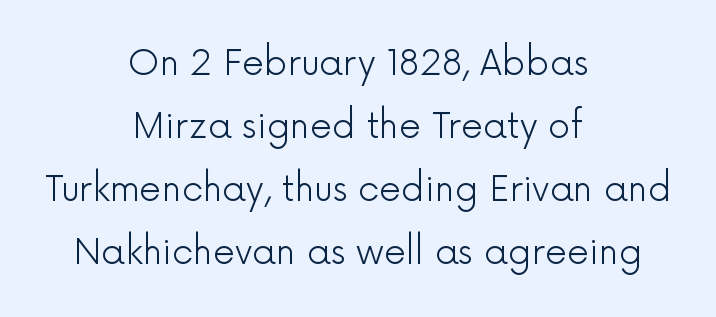
{"serif": "no", "italic": "no", "bold": "no", "weight": "light", "width": "normal", "x_height": "medium", "monospaced": "no", "underline": "no", "align": "center", "line_spacing_ratio": 1.8, "letter_spacing": "normal", "letter_spacing_em": 0.0, "glyph_px": 35}
